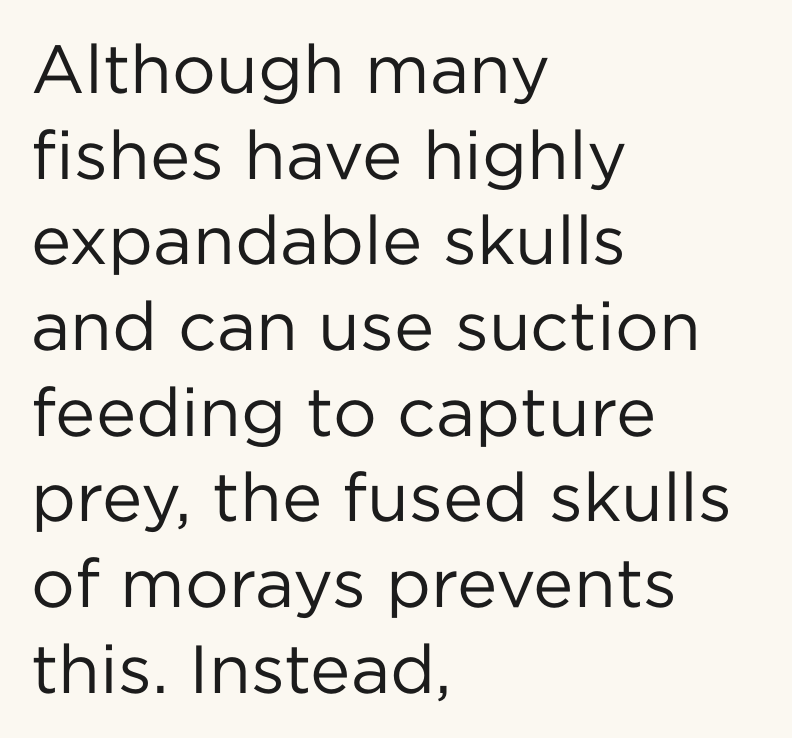
Heft: none added — not bold. Does the leading feel generous? No, just average. The ragged edge is on the right, which tells us the setting is flush left. Honestly, there is no underline to notice here at all. These lines are rendered in a variable-pitch font.
